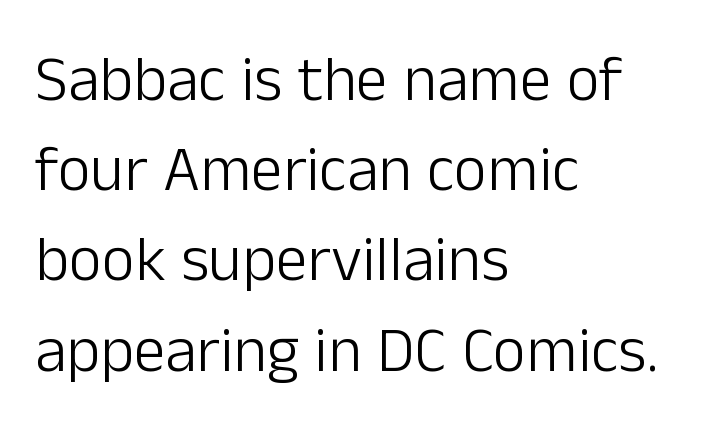
{"serif": "no", "italic": "no", "bold": "no", "weight": "light", "width": "normal", "stroke_contrast": "low", "x_height": "medium", "monospaced": "no", "underline": "no", "align": "left", "line_spacing": "normal", "line_spacing_ratio": 1.41, "letter_spacing": "normal", "letter_spacing_em": 0.0, "glyph_px": 64}
